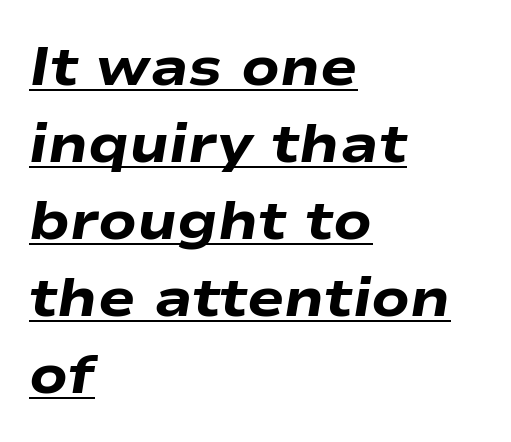
Q: Is the text bold? A: Yes.
Q: Is the text italic (slanted)? A: Yes, it leans right by about 9 degrees.
Q: Is the text underlined? A: Yes.
Q: How is the paragraph aligned? A: Left-aligned.
Q: Is the spacing between letters normal or unusually wide? A: Normal.
Q: Is the spacing between lines tight, normal or loose? A: Normal.
Q: Width (condensed, normal, or wide)? A: Wide.
Q: Stroke contrast? A: Low.
Q: x-height? A: Medium.
Q: Monospaced? A: No.
